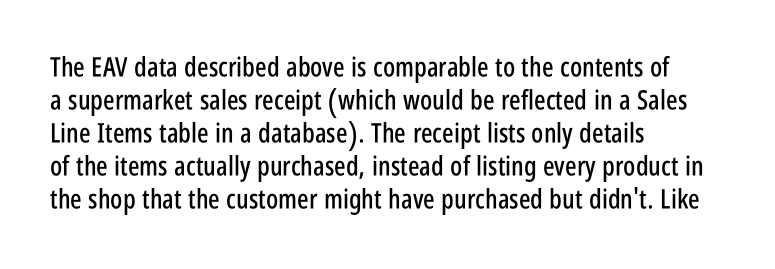
No extra tracking has been applied to these lines. Check the space under the baseline: it is left empty. The font's upright variant was chosen for this text. Casual observation: everything's shoved over to the left.
